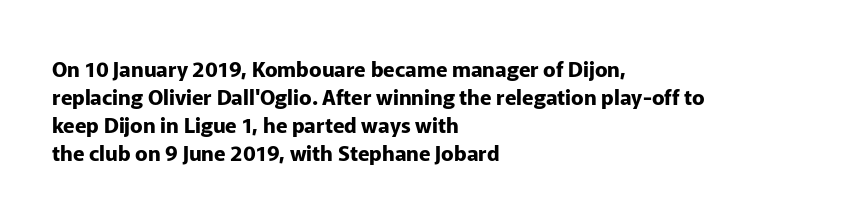
Q: Is the text bold? A: Yes.
Q: Is the text italic (slanted)? A: No, it is upright.
Q: Is the text underlined? A: No.
Q: How is the paragraph aligned? A: Left-aligned.
Q: Is the spacing between letters normal or unusually wide? A: Normal.
Q: Is the spacing between lines tight, normal or loose? A: Normal.
